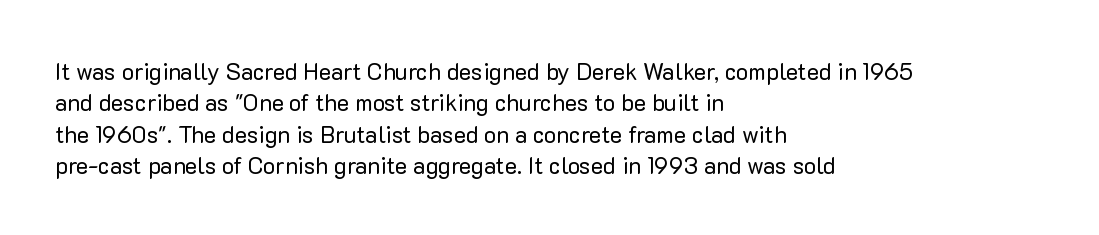
One glance says typical: line gaps are just what's usual. What stands out about the letter spacing? Nothing — it is the standard amount. This reads as an unemphasized weight, regular at the heaviest. The text block is weighted toward the left margin, trailing off unevenly rightward. Descender tails drop into unmarked territory. The specimen reads as upright at a glance.
